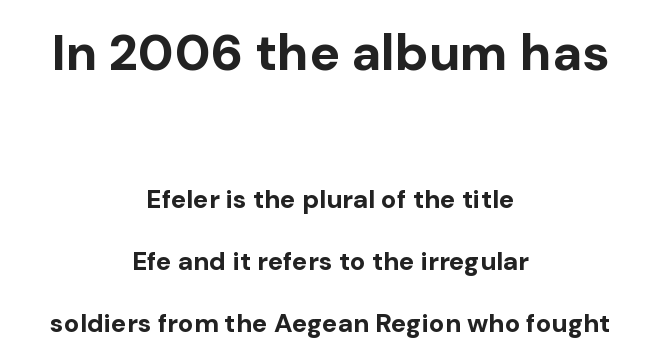
Of the two passages, the one on top uses the larger point size. Regarding leading, the lines here are spaced well apart. A typesetter would call this zero additional tracking. A sans-serif font was chosen for this passage.
